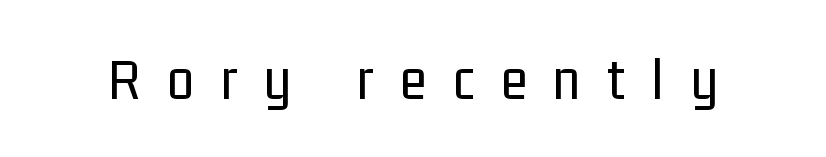
Q: Is the text bold? A: No.
Q: Is the text italic (slanted)? A: No, it is upright.
Q: Is the typeface a serif or a sans-serif typeface? A: Sans-serif.
Q: Is the text underlined? A: No.
Q: Is the spacing between letters normal or unusually wide? A: Unusually wide.
Q: Width (condensed, normal, or wide)? A: Condensed.
Q: Stroke contrast? A: Low.
Q: x-height? A: Medium.
Q: Monospaced? A: No.
